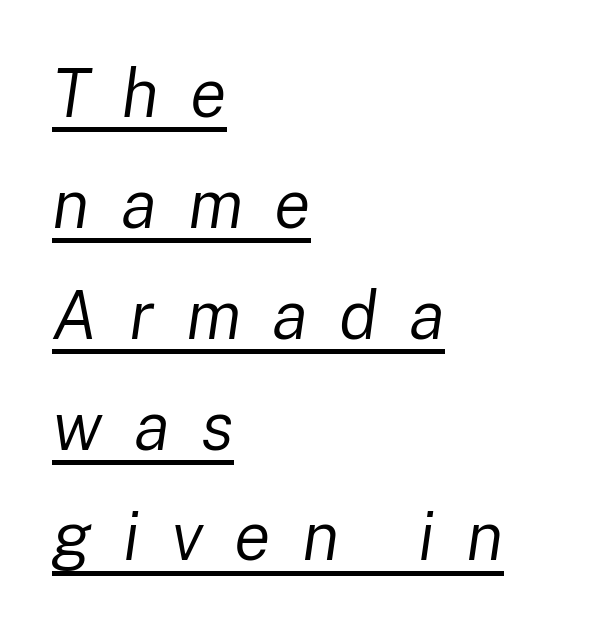
Underlined type. The weight would be labelled regular, book, light, or lighter still. Vertical spacing — default. A classic flush-left, rag-right setting is used for this passage. Italic? Definitely — the glyphs are oblique.
